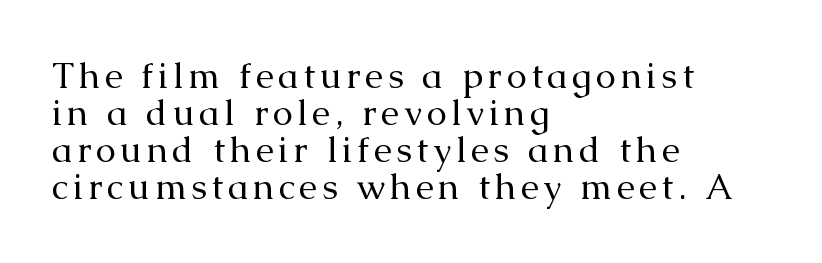
Q: Is the text bold? A: No.
Q: Is the text italic (slanted)? A: No, it is upright.
Q: Is the typeface a serif or a sans-serif typeface? A: Serif.
Q: Is the text underlined? A: No.
Q: How is the paragraph aligned? A: Left-aligned.
Q: Is the spacing between lines tight, normal or loose? A: Tight.
Q: Width (condensed, normal, or wide)? A: Normal.
Q: Stroke contrast? A: Medium.
Q: x-height? A: Medium.
Q: Monospaced? A: No.
